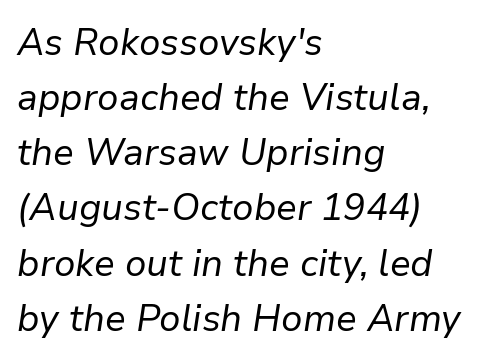
{"italic": "yes", "lean": "right", "slant_degrees": 9, "bold": "no", "weight": "regular", "width": "normal", "stroke_contrast": "low", "x_height": "medium", "monospaced": "no", "underline": "no", "align": "left", "line_spacing": "normal", "line_spacing_ratio": 1.49, "letter_spacing": "normal", "letter_spacing_em": 0.0, "glyph_px": 37}
